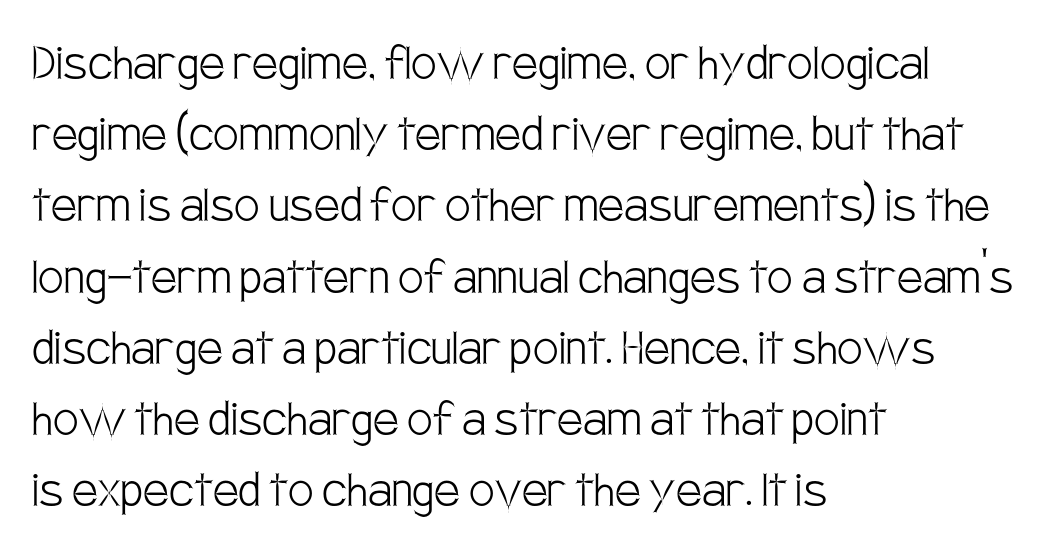
The image shows 57 px light, condensed sans-serif type, upright; set left-aligned, normal line spacing (1.25x), normal letter spacing, not underlined; low stroke contrast and a large x-height.
